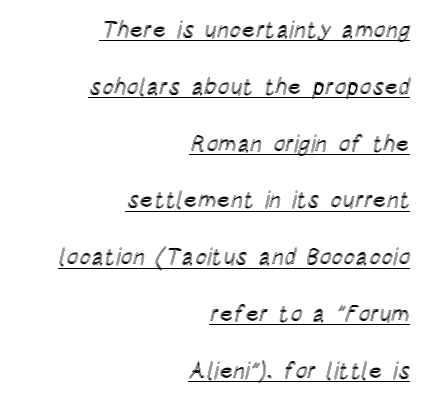
The letters sit at their default tracking, neither squeezed nor spread. This sample carries an underscore along the baseline area. The passage shown stacks its lines with a broad gap.
